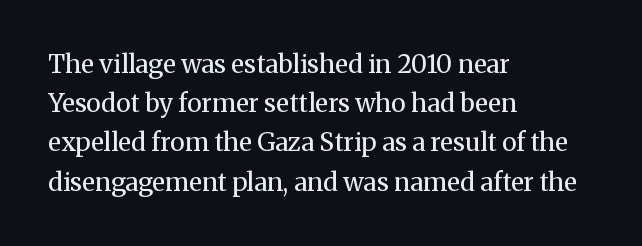
{"italic": "no", "bold": "no", "underline": "no", "align": "left", "line_spacing": "normal", "line_spacing_ratio": 1.57, "letter_spacing": "normal", "letter_spacing_em": 0.0, "glyph_px": 25}
